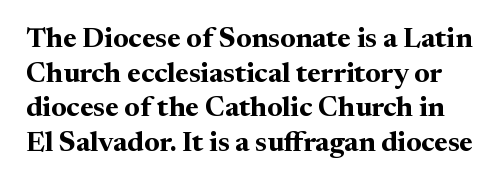
Glyph-to-glyph distance matches everyday printed text. Any mark beneath the type? The region is blank. I'd describe the lettering as bold — thick and assertive. The text was rendered using a seriffed face with decorative stroke endings. These lines are rendered in a variable-pitch font. The lettering holds an erect, upright posture throughout.
